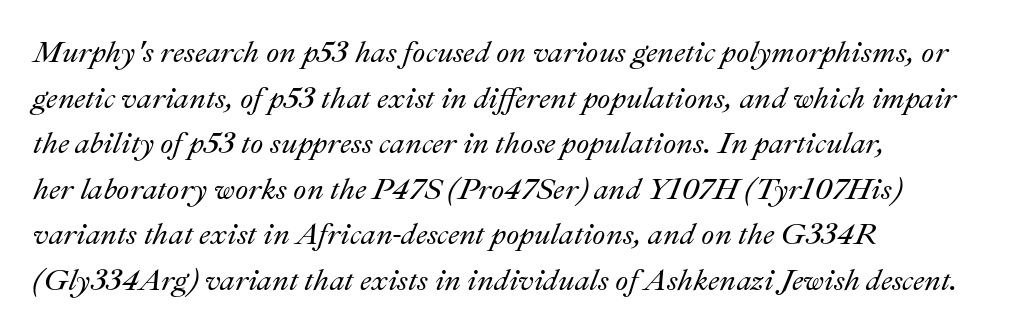
Q: Is the text italic (slanted)? A: Yes, it leans right by about 22 degrees.
Q: Is the text underlined? A: No.
Q: How is the paragraph aligned? A: Left-aligned.
Q: Is the spacing between letters normal or unusually wide? A: Normal.
Q: Is the spacing between lines tight, normal or loose? A: Normal.
Q: Width (condensed, normal, or wide)? A: Normal.
Q: Stroke contrast? A: Medium.
Q: x-height? A: Small.
Q: Monospaced? A: No.
